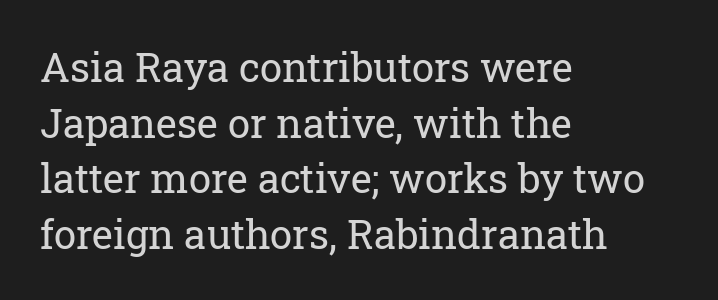
The text was rendered using a seriffed face with decorative stroke endings. What's the leading like? Ordinary, nothing unusual. These lines were composed using upright roman letters. These lines stack with their left ends in a neat column. The letters advance in unequal steps, a hallmark of proportional type.
